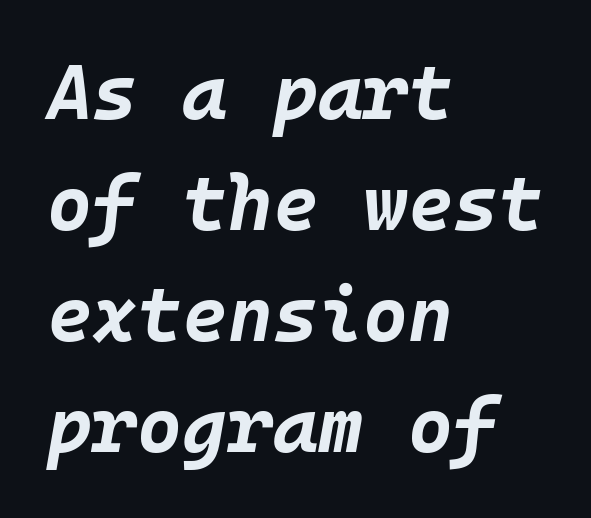
Honestly, the row spacing looks completely unremarkable. Spacing verdict: monospaced, one width for all characters. The font's italic variant was chosen for this text. The baseline area is clear. Short note: letters normally spaced.
